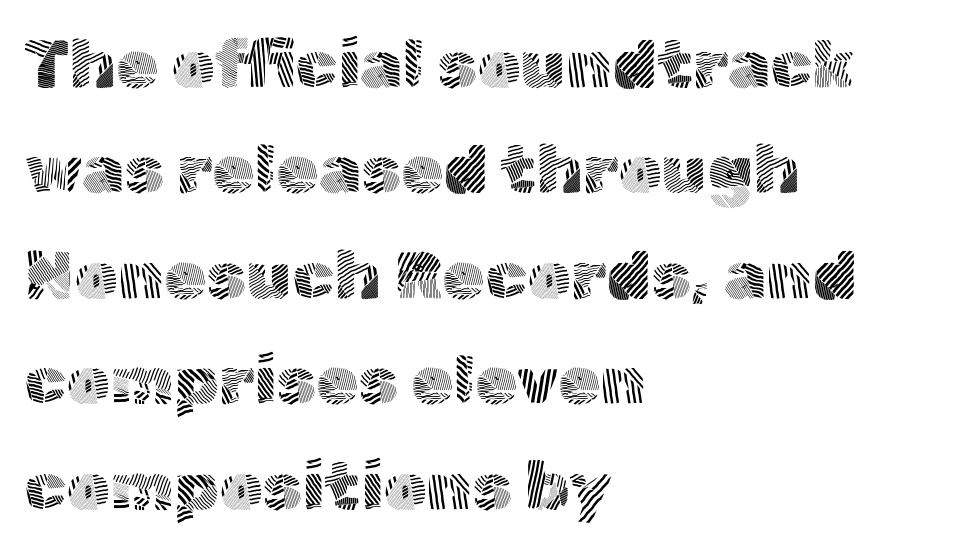
The image shows 68 px light sans-serif type, upright; set left-aligned, normal line spacing (1.55x), normal letter spacing, not underlined; a medium x-height.
